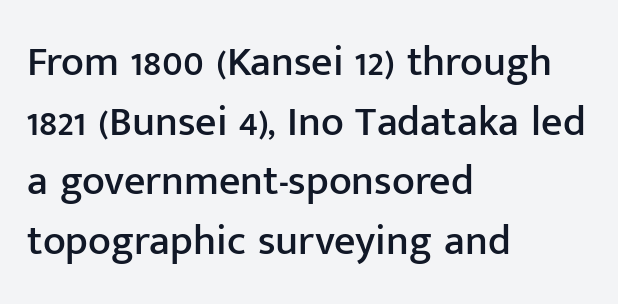
The image shows 42 px sans-serif type, upright; set left-aligned, normal line spacing (1.42x), normal letter spacing, not underlined; low stroke contrast and a medium x-height.
